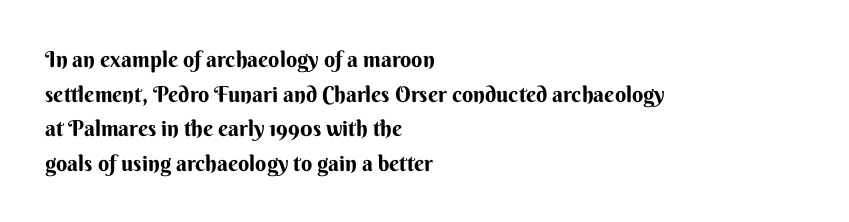
The image shows 22 px text type, upright; set left-aligned, normal line spacing (1.57x), normal letter spacing, not underlined.
